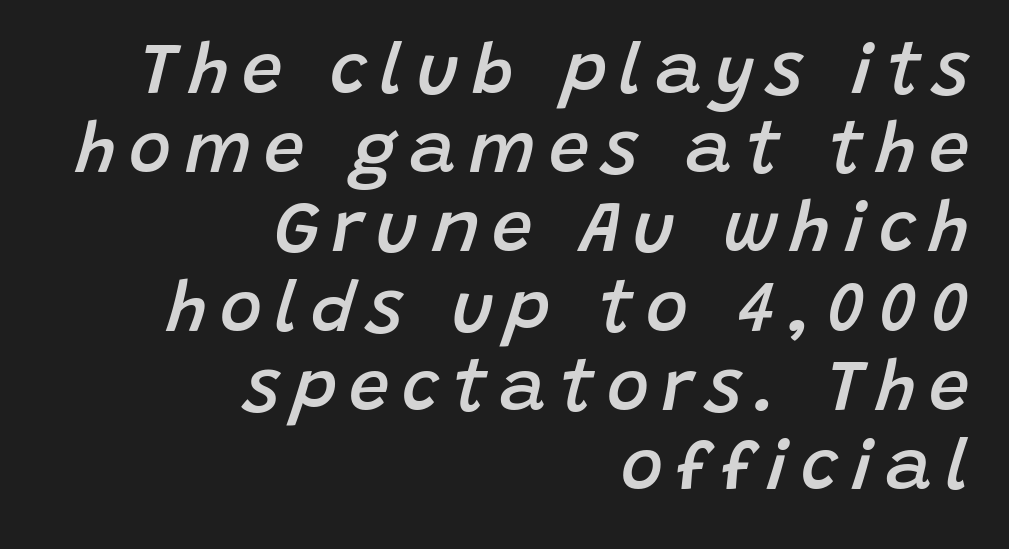
{"italic": "yes", "lean": "right", "slant_degrees": 15, "bold": "semi", "weight": "semibold", "width": "normal", "stroke_contrast": "low", "x_height": "large", "monospaced": "no", "underline": "no", "align": "right", "line_spacing": "tight", "line_spacing_ratio": 1.1, "glyph_px": 72}
